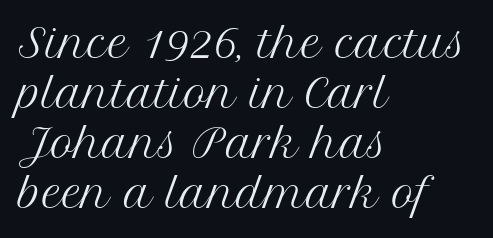
The image shows 39 px regular-weight serif type; set left-aligned, normal line spacing (1.28x), normal letter spacing, not underlined; medium stroke contrast and a medium x-height.
